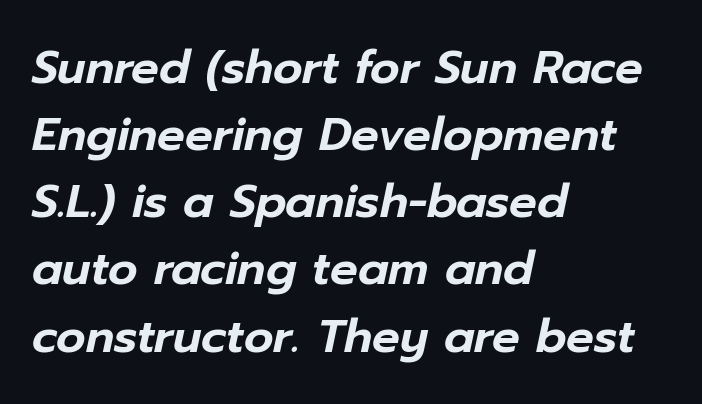
{"italic": "yes", "lean": "right", "slant_degrees": 12, "width": "normal", "stroke_contrast": "low", "x_height": "medium", "monospaced": "no", "underline": "no", "align": "left", "line_spacing": "normal", "line_spacing_ratio": 1.46, "letter_spacing": "normal", "letter_spacing_em": 0.0, "glyph_px": 46}
